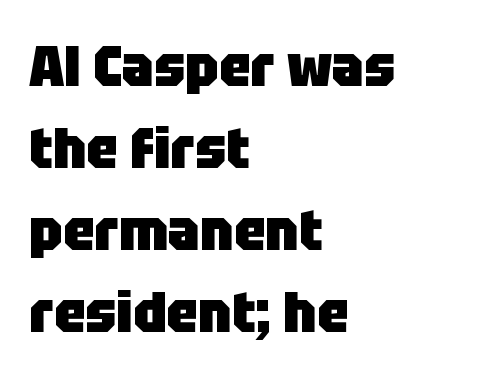
The image shows 57 px heavy sans-serif type, upright; set left-aligned, normal line spacing (1.44x), normal letter spacing, not underlined; low stroke contrast and a large x-height.
